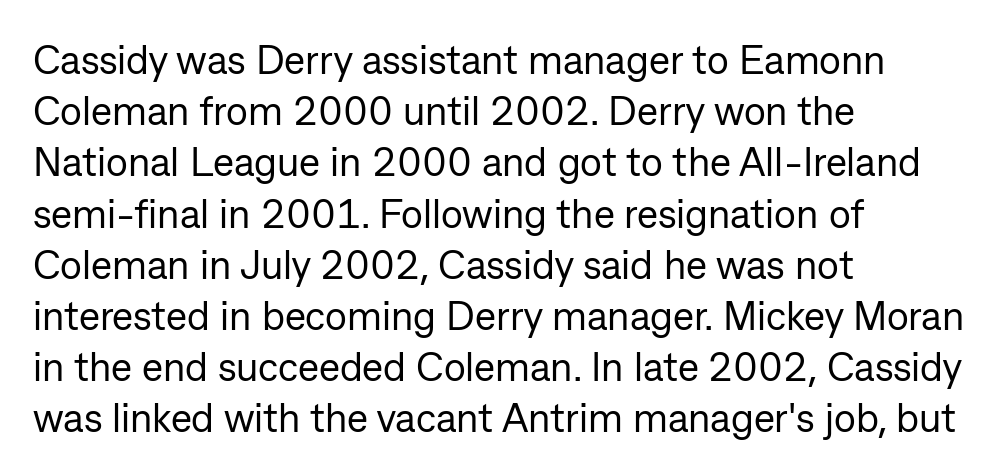
{"serif": "no", "italic": "no", "bold": "no", "weight": "regular", "width": "normal", "stroke_contrast": "low", "x_height": "medium", "monospaced": "no", "underline": "no", "align": "left", "line_spacing": "normal", "line_spacing_ratio": 1.28, "letter_spacing": "normal", "letter_spacing_em": 0.0, "glyph_px": 40}
